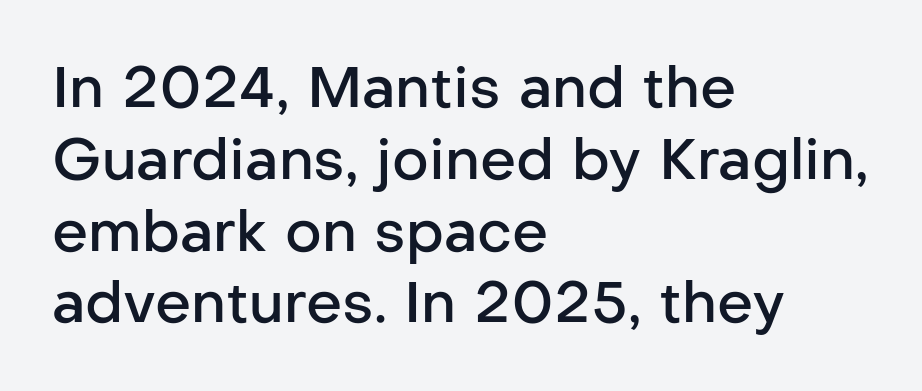
The image shows 57 px semibold sans-serif type, upright; set left-aligned, normal line spacing (1.26x), normal letter spacing, not underlined; low stroke contrast and a medium x-height.
